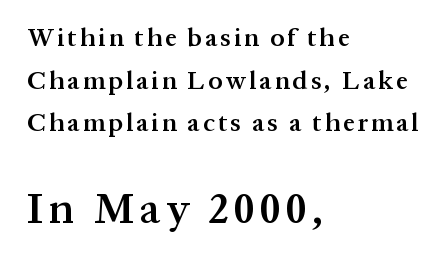
Q: Is the text bold? A: Semi-bold.
Q: Is the text italic (slanted)? A: No, it is upright.
Q: Is the typeface a serif or a sans-serif typeface? A: Serif.
Q: Is the text underlined? A: No.
Q: How is the paragraph aligned? A: Left-aligned.
Q: Which block of text is set in a larger size, the first (top) or the second (bottom)? A: The second (bottom) one.
Q: Width (condensed, normal, or wide)? A: Normal.
Q: Stroke contrast? A: Medium.
Q: x-height? A: Medium.
Q: Monospaced? A: No.
